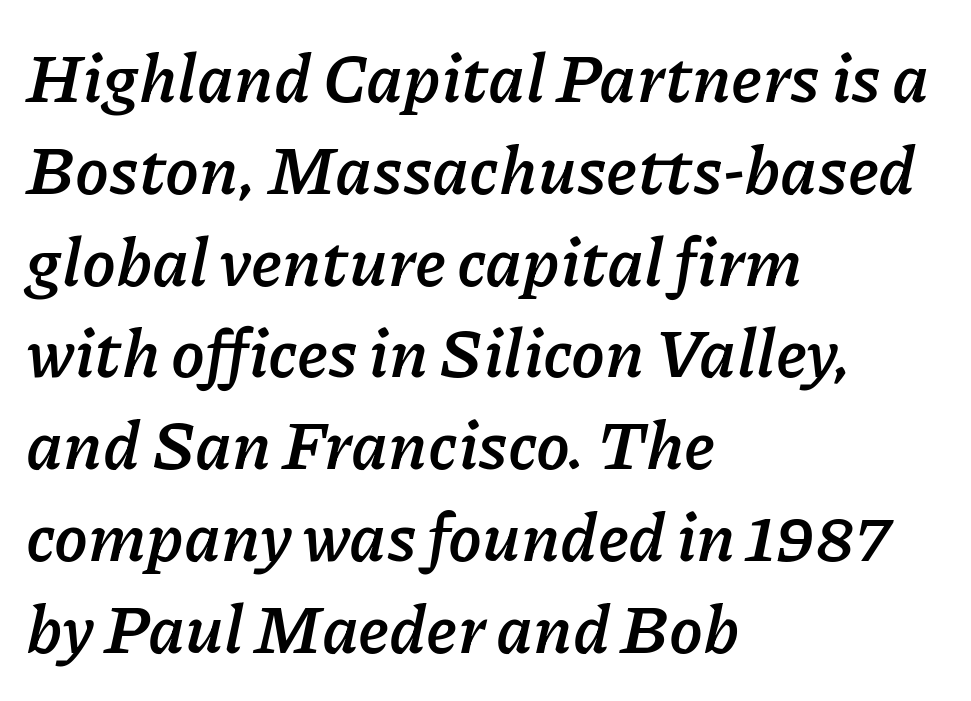
The image shows 68 px semibold type, italic (leaning right); set left-aligned, normal line spacing (1.35x), normal letter spacing, not underlined; low stroke contrast and a medium x-height.
